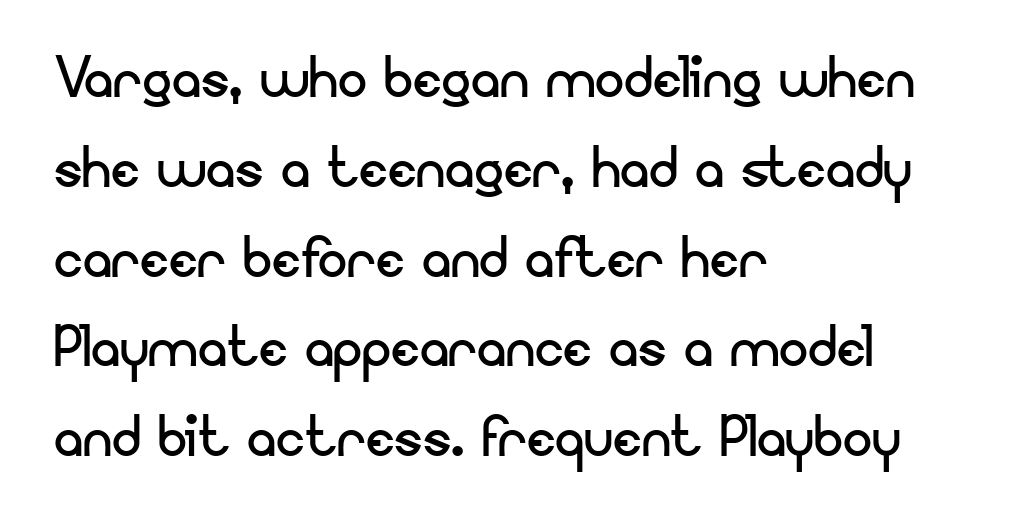
Q: Is the text bold? A: No.
Q: Is the text italic (slanted)? A: No, it is upright.
Q: Is the typeface a serif or a sans-serif typeface? A: Sans-serif.
Q: Is the text underlined? A: No.
Q: How is the paragraph aligned? A: Left-aligned.
Q: Is the spacing between letters normal or unusually wide? A: Normal.
Q: Width (condensed, normal, or wide)? A: Normal.
Q: Stroke contrast? A: Low.
Q: x-height? A: Small.
Q: Monospaced? A: No.
